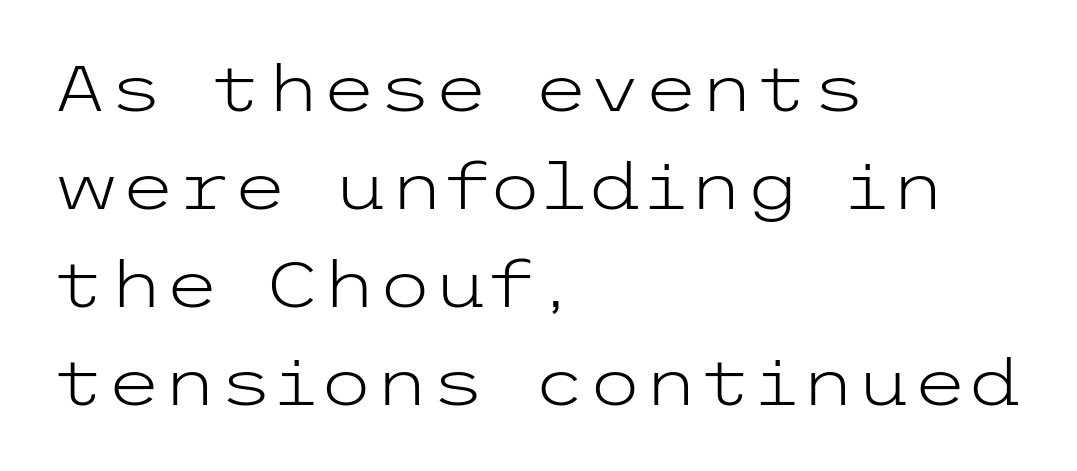
Bold? No — there's no thickening of the strokes. Posture: straight, roman, zero tilt. This sample keeps an unexceptional amount of space between lines. These lines stack with their left ends in a neat column. The letterforms sit shoulder to shoulder at normal distance.
